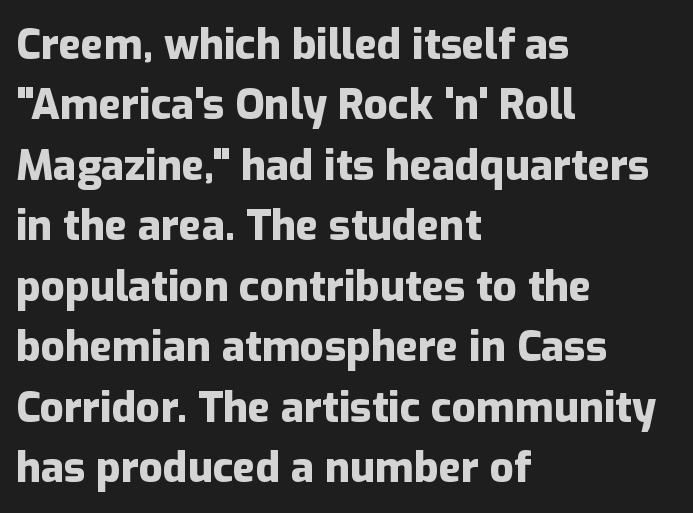
You can tell it's not italic because the verticals are truly vertical. The rag falls on the right side of this text block. The type family on display is of the sans-serif kind. On the weight axis this lands at bold, roughly 700. Descender tails drop into unmarked territory. One glance says typical: line gaps are just what's usual.
